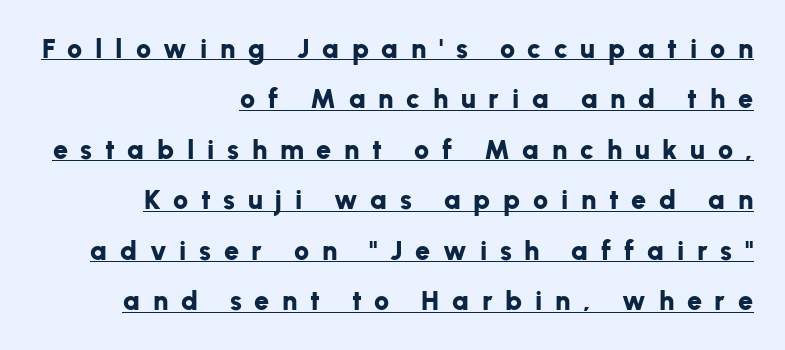
Unlike italic type, these characters show no tilt at all. Emphasis by weight is at full strength: bold. Caption: expanded tracking, letters set apart. The ragged edge is on the left, which tells us the setting is flush right. This is underlined copy, the kind a proofreader might mark for attention.
